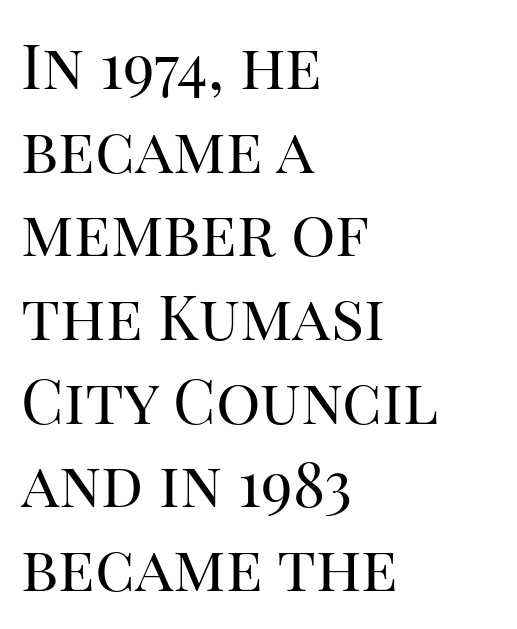
{"serif": "yes", "italic": "no", "bold": "no", "weight": "regular", "width": "normal", "stroke_contrast": "high", "x_height": "large", "monospaced": "no", "underline": "no", "align": "left", "line_spacing": "normal", "line_spacing_ratio": 1.35, "letter_spacing": "normal", "letter_spacing_em": 0.0, "glyph_px": 62}
